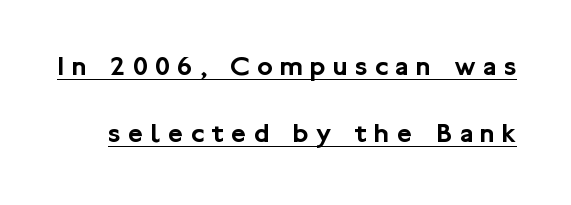
{"serif": "no", "italic": "no", "width": "normal", "stroke_contrast": "low", "x_height": "medium", "monospaced": "no", "underline": "yes", "line_spacing": "loose", "line_spacing_ratio": 2.3, "letter_spacing": "wide", "letter_spacing_em": 0.26, "glyph_px": 29}
